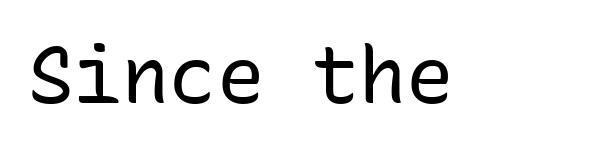
Q: Is the text bold? A: No.
Q: Is the text italic (slanted)? A: No, it is upright.
Q: Is the typeface a serif or a sans-serif typeface? A: Sans-serif.
Q: Is the text underlined? A: No.
Q: Is the spacing between letters normal or unusually wide? A: Normal.
Q: Width (condensed, normal, or wide)? A: Normal.
Q: Stroke contrast? A: Low.
Q: x-height? A: Medium.
Q: Monospaced? A: Yes.
